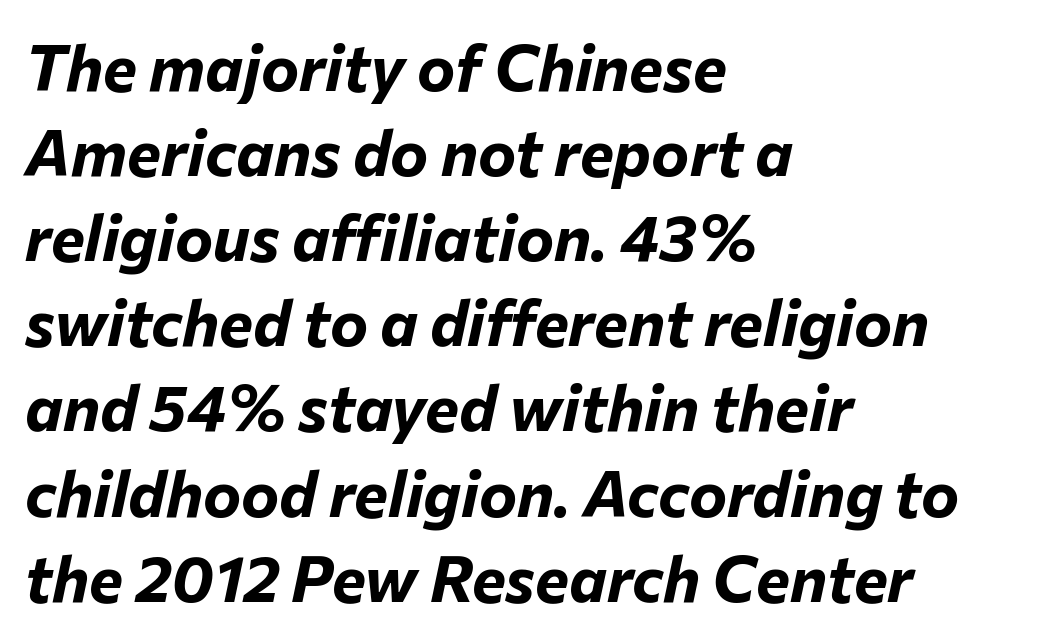
Any mark beneath the type? The region is blank. Visually the block forms a straight wall on the left and a jagged coastline on the right. A typesetter would call this proportional, since set widths differ per character. The line texture is even and compact thanks to regular tracking. The specimen reads as italic at a glance.
